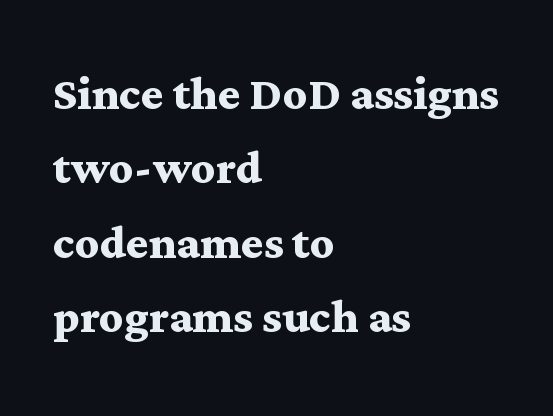
The image shows 59 px semibold, wide serif type, upright; set left-aligned, normal line spacing (1.26x), normal letter spacing, not underlined; medium stroke contrast and a medium x-height.
